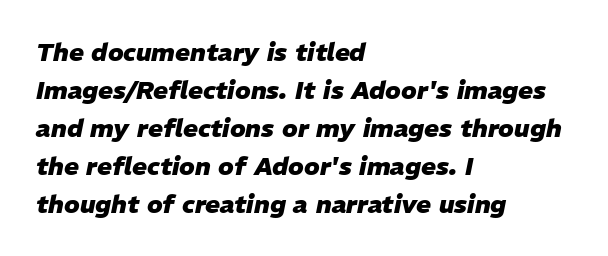
{"italic": "yes", "lean": "right", "slant_degrees": 11, "bold": "yes", "underline": "no", "align": "left", "line_spacing": "normal", "line_spacing_ratio": 1.52, "letter_spacing": "normal", "letter_spacing_em": 0.0, "glyph_px": 25}
